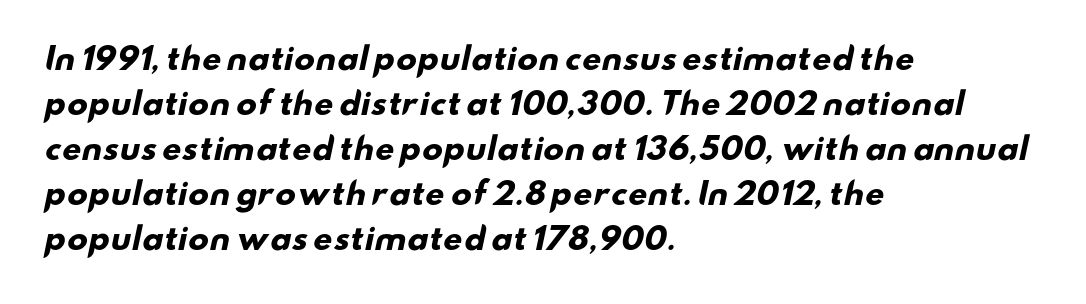
Q: Is the text bold? A: Yes.
Q: Is the typeface a serif or a sans-serif typeface? A: Sans-serif.
Q: Is the text underlined? A: No.
Q: How is the paragraph aligned? A: Left-aligned.
Q: Is the spacing between letters normal or unusually wide? A: Normal.
Q: Is the spacing between lines tight, normal or loose? A: Normal.
Q: Width (condensed, normal, or wide)? A: Wide.
Q: Stroke contrast? A: Low.
Q: x-height? A: Small.
Q: Monospaced? A: No.
